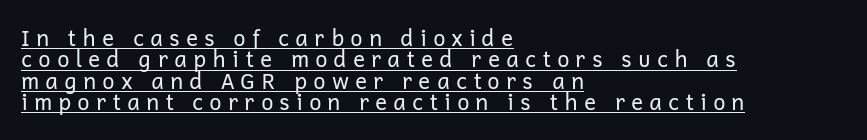
Q: Is the text bold? A: No.
Q: Is the text italic (slanted)? A: No, it is upright.
Q: Is the text underlined? A: Yes.
Q: How is the paragraph aligned? A: Left-aligned.
Q: Is the spacing between letters normal or unusually wide? A: Unusually wide.
Q: Is the spacing between lines tight, normal or loose? A: Tight.
